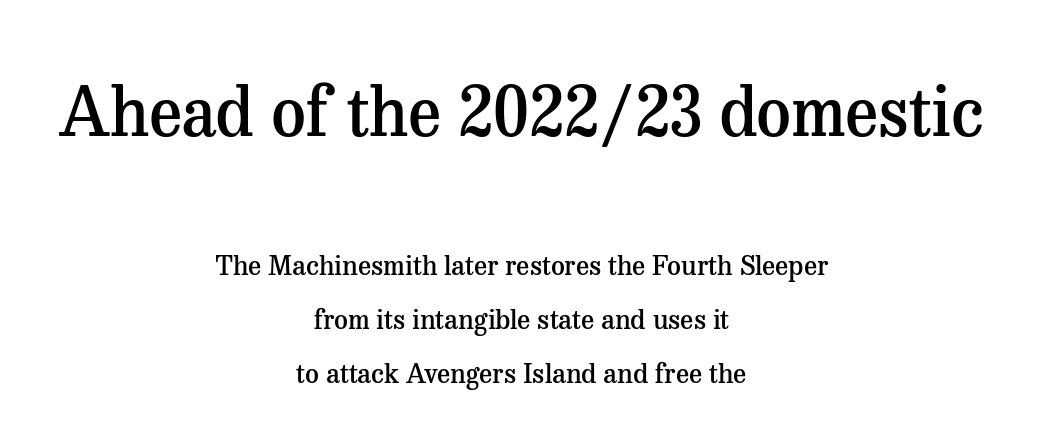
Q: Is the text bold? A: Semi-bold.
Q: Is the text italic (slanted)? A: No, it is upright.
Q: Is the typeface a serif or a sans-serif typeface? A: Serif.
Q: Is the text underlined? A: No.
Q: How is the paragraph aligned? A: Centered.
Q: Is the spacing between letters normal or unusually wide? A: Normal.
Q: Is the spacing between lines tight, normal or loose? A: Loose.
Q: Which block of text is set in a larger size, the first (top) or the second (bottom)? A: The first (top) one.
Q: Width (condensed, normal, or wide)? A: Normal.
Q: Stroke contrast? A: Medium.
Q: x-height? A: Medium.
Q: Monospaced? A: No.
